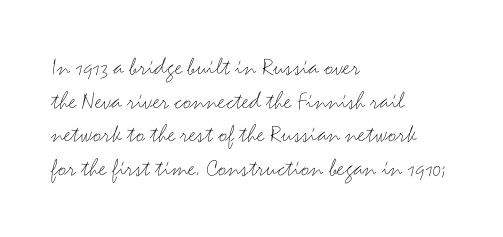
{"bold": "no", "underline": "no", "align": "left", "line_spacing": "normal", "line_spacing_ratio": 1.29, "letter_spacing": "normal", "letter_spacing_em": 0.0, "glyph_px": 26}
